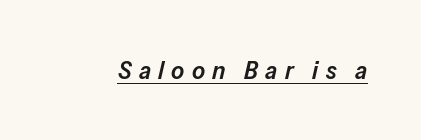
The passage shown is semibold, sitting just below true bold. The face used here appears with an underline applied. The whole block is typeset with a tilt. The face used here is rendered with a markedly widened letterfit.
